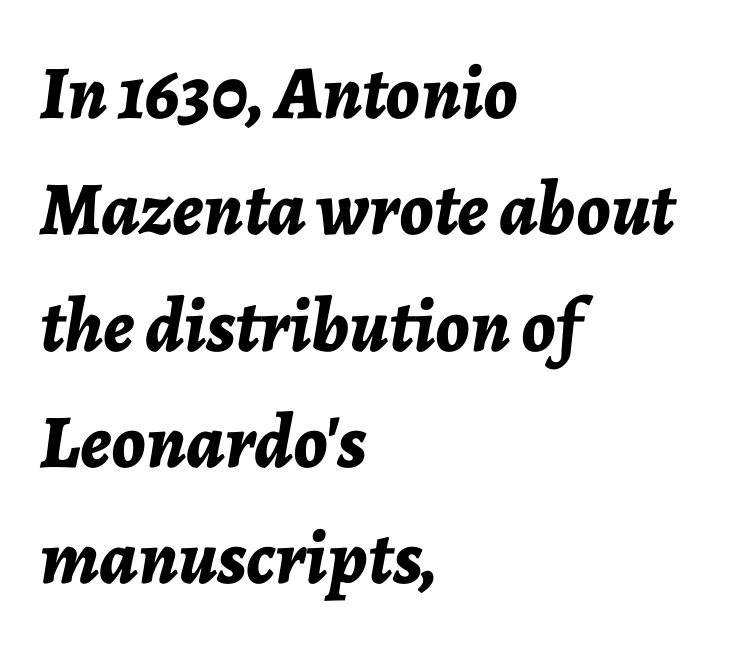
{"italic": "yes", "lean": "right", "slant_degrees": 7, "bold": "yes", "weight": "bold", "width": "normal", "stroke_contrast": "low", "x_height": "medium", "monospaced": "no", "underline": "no", "align": "left", "line_spacing": "normal", "line_spacing_ratio": 1.53, "letter_spacing": "normal", "letter_spacing_em": 0.0, "glyph_px": 76}
